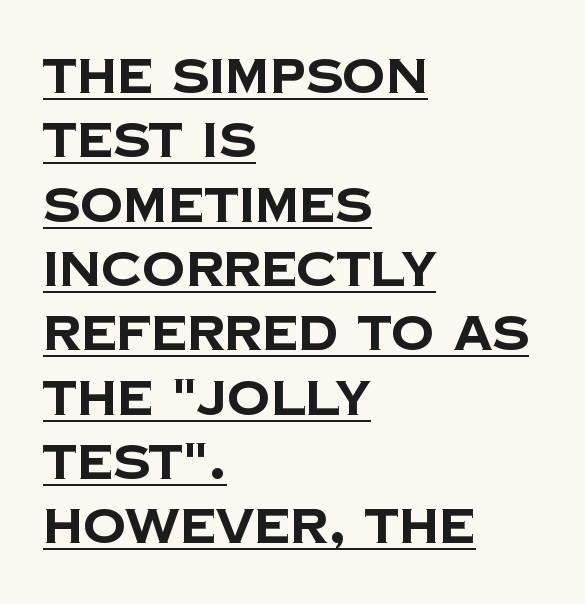
{"serif": "no", "bold": "yes", "weight": "bold", "width": "normal", "stroke_contrast": "low", "x_height": "large", "monospaced": "no", "underline": "yes", "align": "left", "line_spacing": "normal", "line_spacing_ratio": 1.34, "letter_spacing": "normal", "letter_spacing_em": 0.0, "glyph_px": 48}
